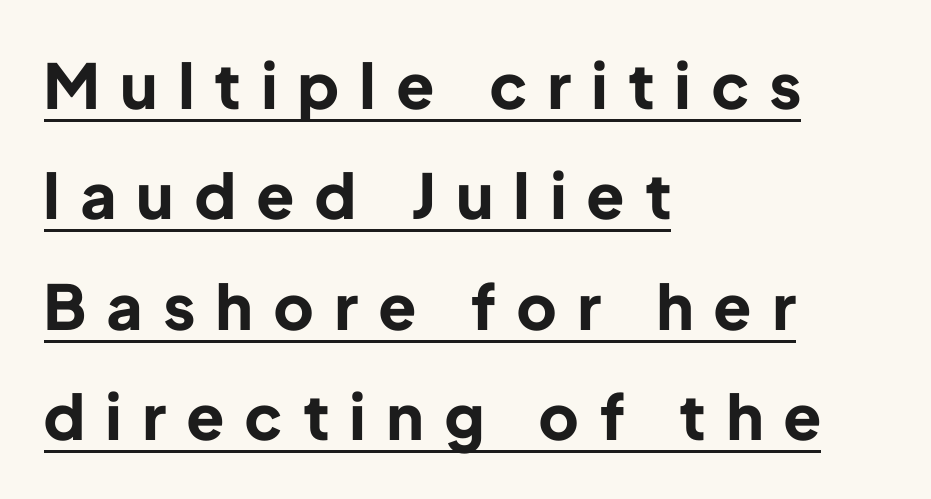
Examine the stroke ends and you'll find no serifs. Spacing verdict: proportional, widths tailored to each character. Like a heading marked for emphasis, these lines bear an underscore. Designer's note — italics off, roman on. How heavy is the stroke? Heavy — this is a bold. This rendering uses left alignment, leaving the right contour irregular.
